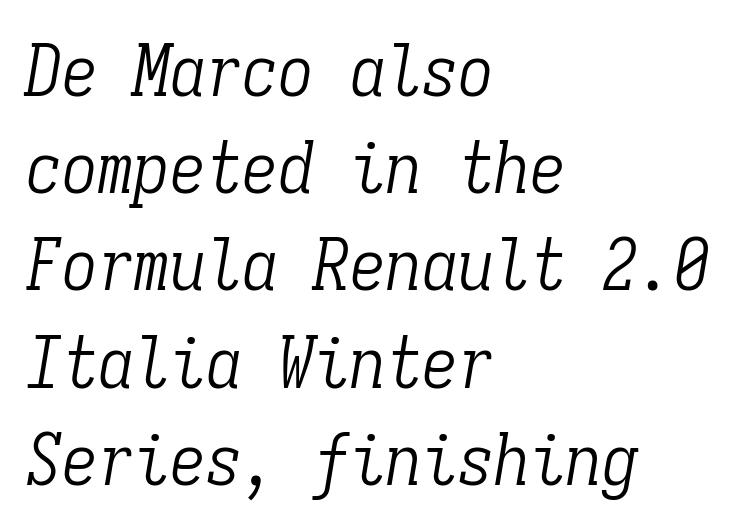
Q: Is the text bold? A: No.
Q: Is the text italic (slanted)? A: Yes, it leans right by about 9 degrees.
Q: Is the typeface a serif or a sans-serif typeface? A: Serif.
Q: Is the text underlined? A: No.
Q: How is the paragraph aligned? A: Left-aligned.
Q: Is the spacing between letters normal or unusually wide? A: Normal.
Q: Is the spacing between lines tight, normal or loose? A: Normal.
Q: Width (condensed, normal, or wide)? A: Condensed.
Q: Stroke contrast? A: Low.
Q: x-height? A: Medium.
Q: Monospaced? A: Yes.
